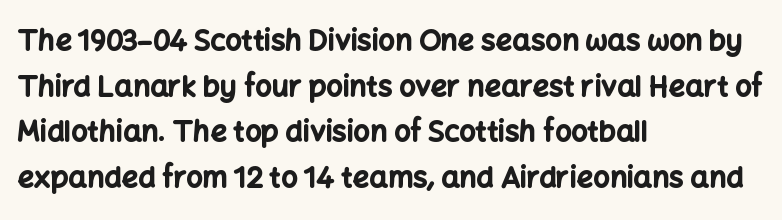
Just letters on the line, the space beneath them empty. Heavy-handed strokes throughout: this text is bold. The rendering keeps characters at their native spacing. The face used here is proportionally spaced, like ordinary book or web type. Reading down the column, the eye jumps a familiar distance to each next line. Line starts are locked; line ends wander.
